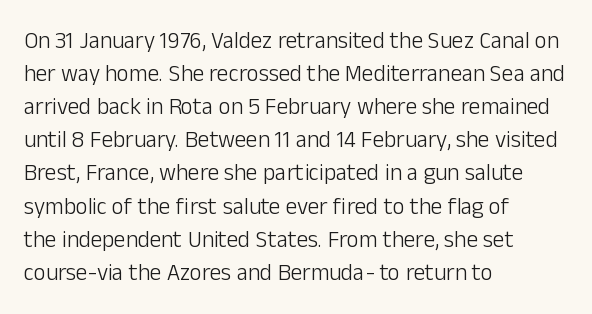
Q: Is the text bold? A: No.
Q: Is the text italic (slanted)? A: No, it is upright.
Q: Is the text underlined? A: No.
Q: How is the paragraph aligned? A: Left-aligned.
Q: Is the spacing between letters normal or unusually wide? A: Normal.
Q: Is the spacing between lines tight, normal or loose? A: Normal.
